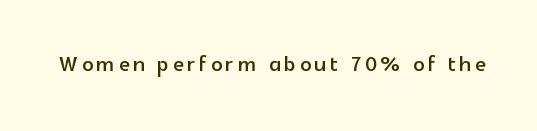
Q: Is the text italic (slanted)? A: No, it is upright.
Q: Is the typeface a serif or a sans-serif typeface? A: Sans-serif.
Q: Is the text underlined? A: No.
Q: Width (condensed, normal, or wide)? A: Normal.
Q: x-height? A: Medium.
Q: Monospaced? A: No.
